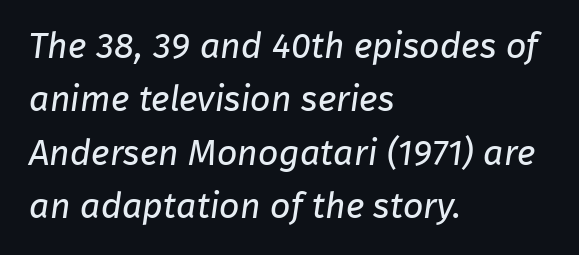
Q: Is the text bold? A: No.
Q: Is the typeface a serif or a sans-serif typeface? A: Sans-serif.
Q: Is the text underlined? A: No.
Q: How is the paragraph aligned? A: Left-aligned.
Q: Is the spacing between letters normal or unusually wide? A: Normal.
Q: Is the spacing between lines tight, normal or loose? A: Normal.
Q: Width (condensed, normal, or wide)? A: Normal.
Q: Stroke contrast? A: Low.
Q: x-height? A: Medium.
Q: Monospaced? A: No.
